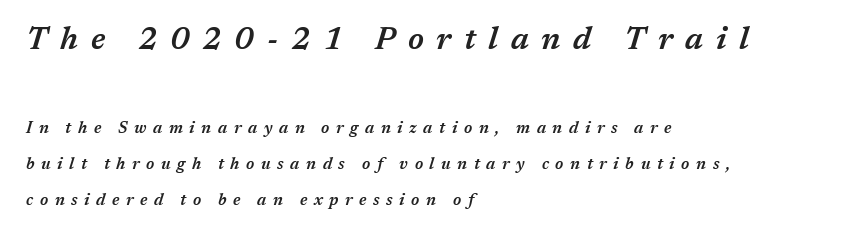
The passage shown has open, widely tracked lettering throughout. There's an unmistakable incline to the writing here. The letters advance in unequal steps, a hallmark of proportional type. Glance below the letters and you will spot only blank space.
